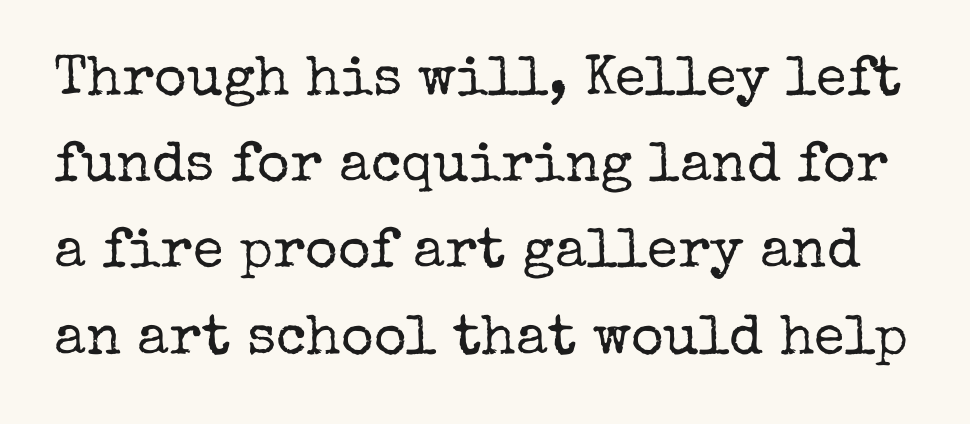
Weight class: somewhere from thin through regular. This block has exactly the height ordinary leading produces. Proportional: the letters do not fall into vertical columns. You can tell from the footed stems that serif type was used. Every stem runs plumb, perpendicular to the baseline. The type is set solid horizontally, with unmodified tracking.
